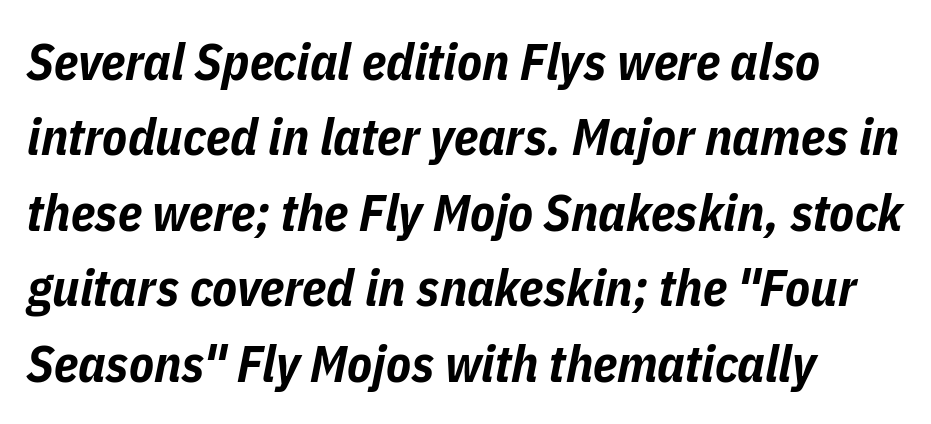
Q: Is the text bold? A: Yes.
Q: Is the text italic (slanted)? A: Yes, it leans right by about 11 degrees.
Q: Is the text underlined? A: No.
Q: How is the paragraph aligned? A: Left-aligned.
Q: Is the spacing between letters normal or unusually wide? A: Normal.
Q: Is the spacing between lines tight, normal or loose? A: Normal.
Q: Width (condensed, normal, or wide)? A: Condensed.
Q: Stroke contrast? A: Low.
Q: x-height? A: Medium.
Q: Monospaced? A: No.
